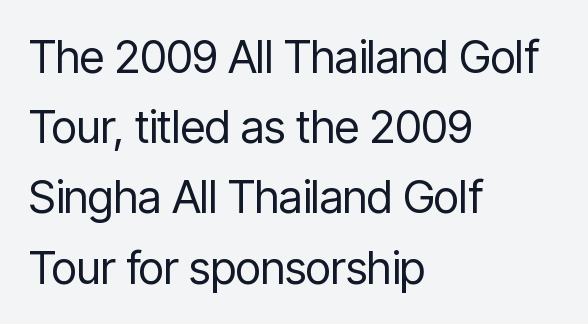
The letters sit at their default tracking, neither squeezed nor spread. Regarding serifs, this sample does without them. The space between consecutive lines is moderate. Horizontally, the lines are justified to the leading edge only. Is the type heavy? It reads as light-to-regular instead.
